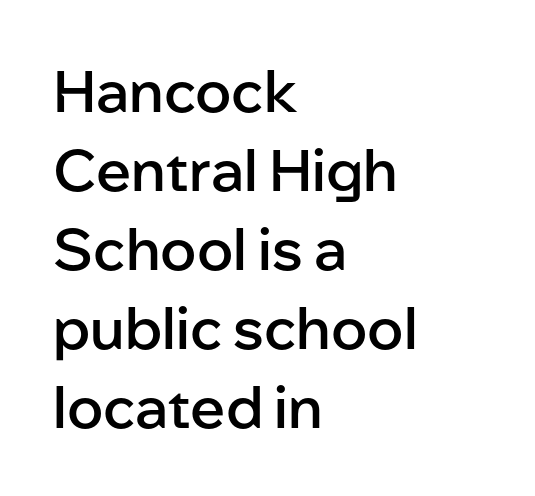
The image shows 58 px semibold sans-serif type, upright; set left-aligned, normal line spacing (1.36x), normal letter spacing, not underlined; low stroke contrast and a medium x-height.
